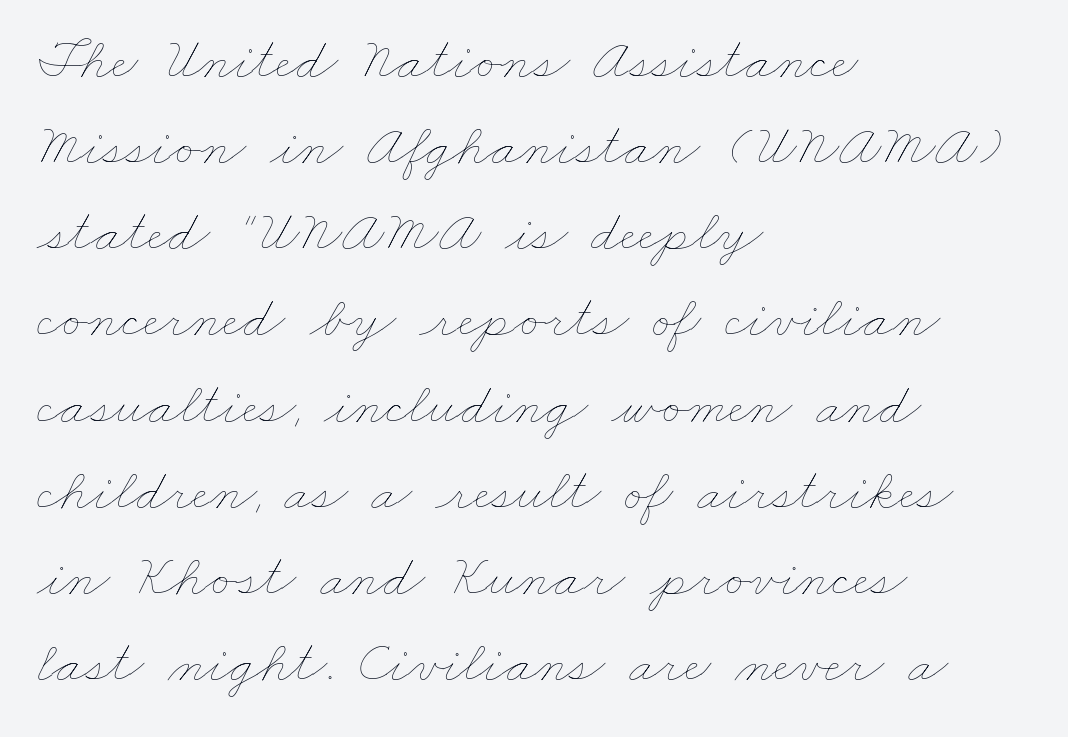
The image shows 59 px thin, wide type; set left-aligned, normal line spacing (1.46x), normal letter spacing, not underlined; low stroke contrast and a small x-height.
